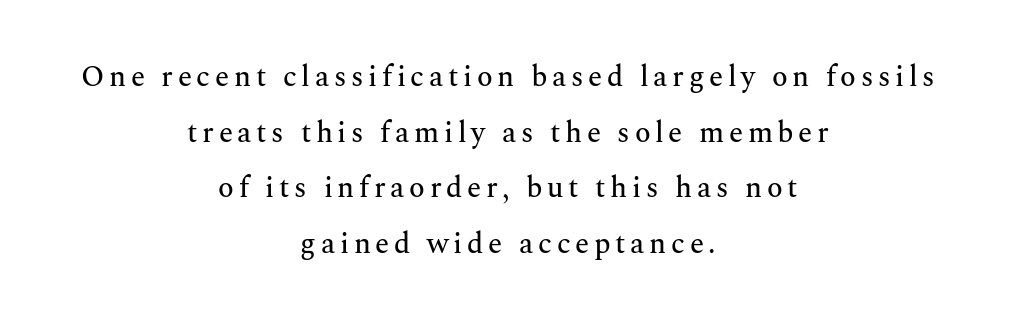
Q: Is the text italic (slanted)? A: No, it is upright.
Q: Is the typeface a serif or a sans-serif typeface? A: Serif.
Q: Is the text underlined? A: No.
Q: How is the paragraph aligned? A: Centered.
Q: Is the spacing between lines tight, normal or loose? A: Loose.
Q: Width (condensed, normal, or wide)? A: Normal.
Q: Stroke contrast? A: Medium.
Q: x-height? A: Medium.
Q: Monospaced? A: No.
